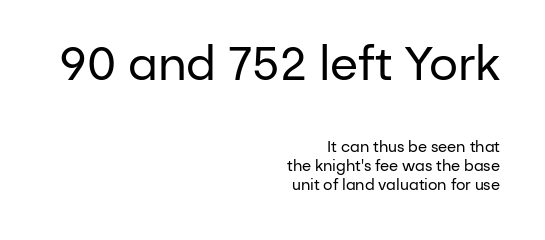
Summary of weight: not heavy and not bold. The rows are spaced the way most documents space them. Is this a sans? Yes — the strokes have no serifs. Characters remain perfectly vertical along every line. A bare baseline throughout the passage.
